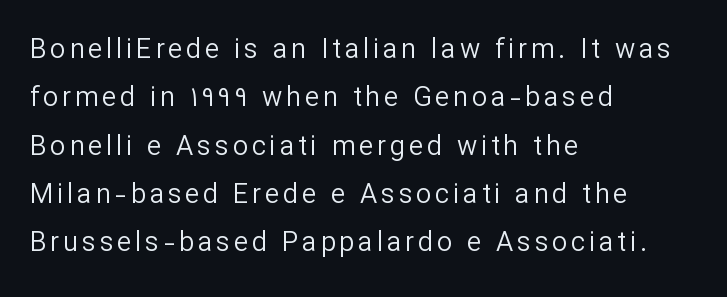
{"italic": "no", "bold": "no", "underline": "no", "align": "left", "line_spacing_ratio": 1.79, "glyph_px": 27}
